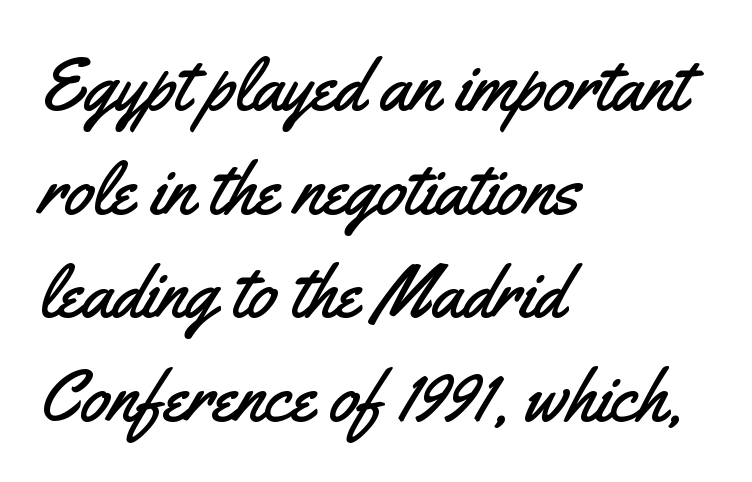
The image shows 74 px condensed sans-serif type; set left-aligned, normal line spacing (1.4x), normal letter spacing, not underlined; medium stroke contrast and a small x-height.
